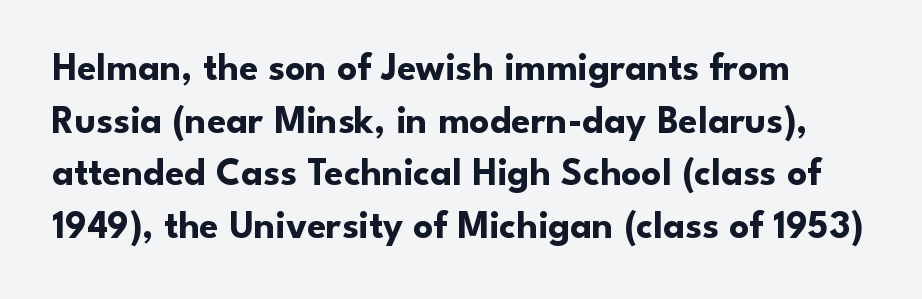
{"serif": "no", "italic": "no", "bold": "yes", "weight": "bold", "width": "normal", "stroke_contrast": "low", "x_height": "small", "monospaced": "no", "underline": "no", "line_spacing": "normal", "line_spacing_ratio": 1.35, "letter_spacing": "normal", "letter_spacing_em": 0.0, "glyph_px": 39}
